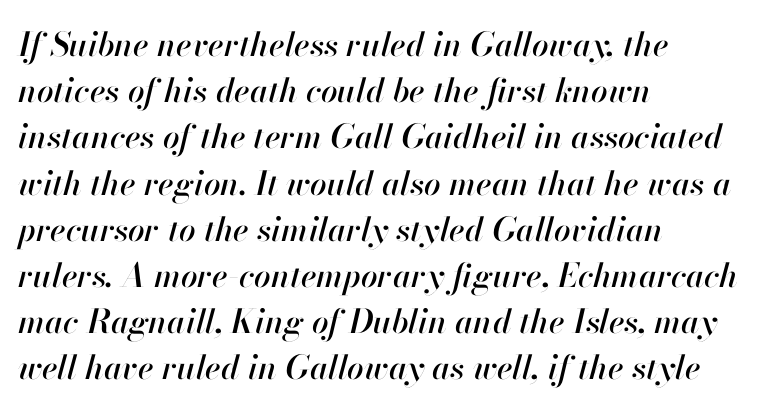
The image shows 33 px text type, italic (leaning right); set left-aligned, normal line spacing (1.4x), normal letter spacing, not underlined; high stroke contrast and a small x-height.
